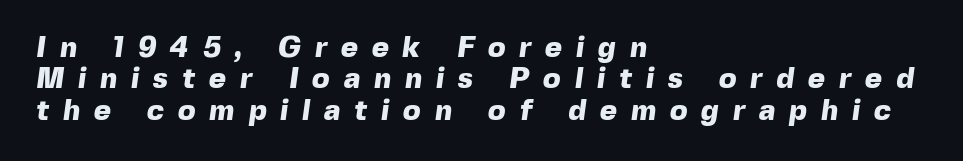
The words here are not underlined. To sum up the face: it is a sans, with no serifs. Compared with typical paragraphs, the rows here are closer together. Typographic density is high because the face is bold. Varying glyph widths throughout — classic text-font behaviour. Observe the wide spacing: letters keep a clear distance from each other.
